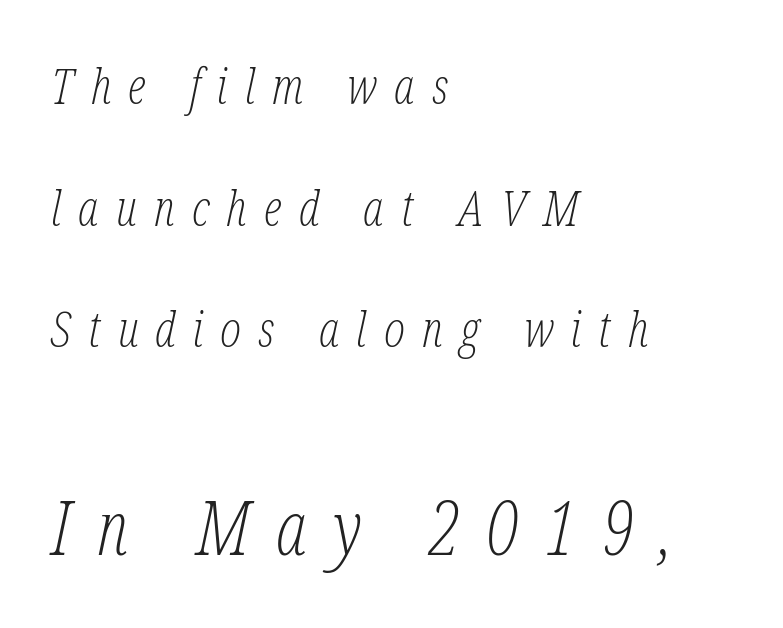
The rendering uses a large line-height, opening up the rows. Observe the serifs anchoring each vertical stroke in this sample. Notice how the stems are inclined rather than vertical — that's the hallmark of italics. In this sample the second text group is rendered at the bigger scale.
